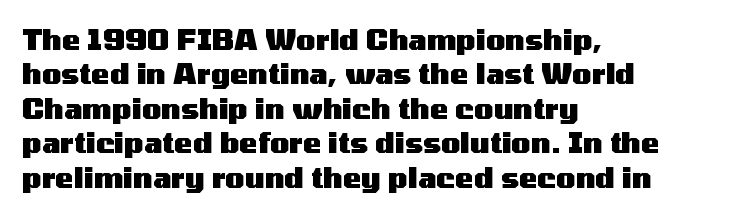
{"serif": "no", "italic": "no", "bold": "yes", "weight": "heavy", "width": "wide", "stroke_contrast": "medium", "x_height": "medium", "monospaced": "no", "underline": "no", "align": "left", "line_spacing_ratio": 1.23, "letter_spacing": "normal", "letter_spacing_em": 0.0, "glyph_px": 28}
